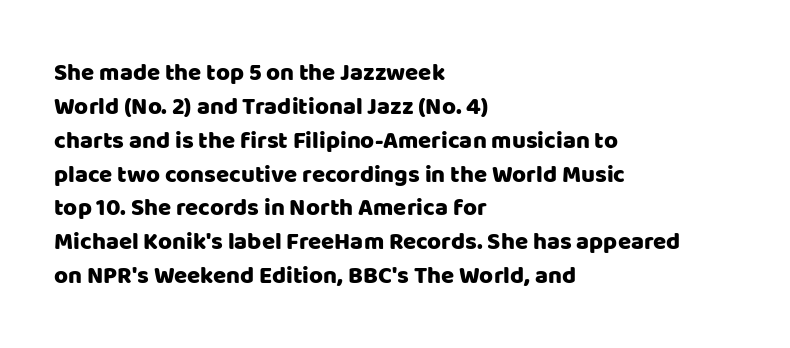
Here the glyphs are tracked normally, forming tight word shapes. A typesetter would call this leading conventional body-copy spacing. Descenders hang freely into open space. Typeset ragged right — the left edge is the straight one. Posture: upright roman.
